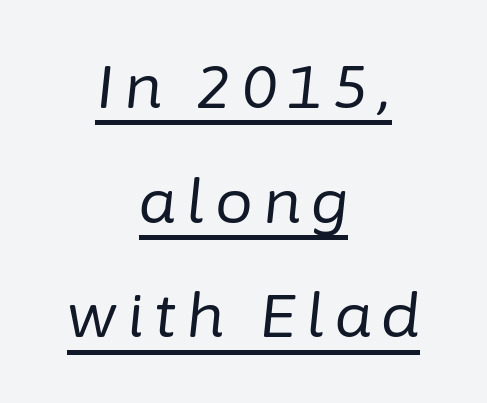
{"italic": "yes", "lean": "right", "slant_degrees": 6, "bold": "no", "weight": "regular", "width": "normal", "stroke_contrast": "low", "x_height": "medium", "monospaced": "no", "underline": "yes", "align": "center", "line_spacing": "loose", "line_spacing_ratio": 1.91, "glyph_px": 60}
